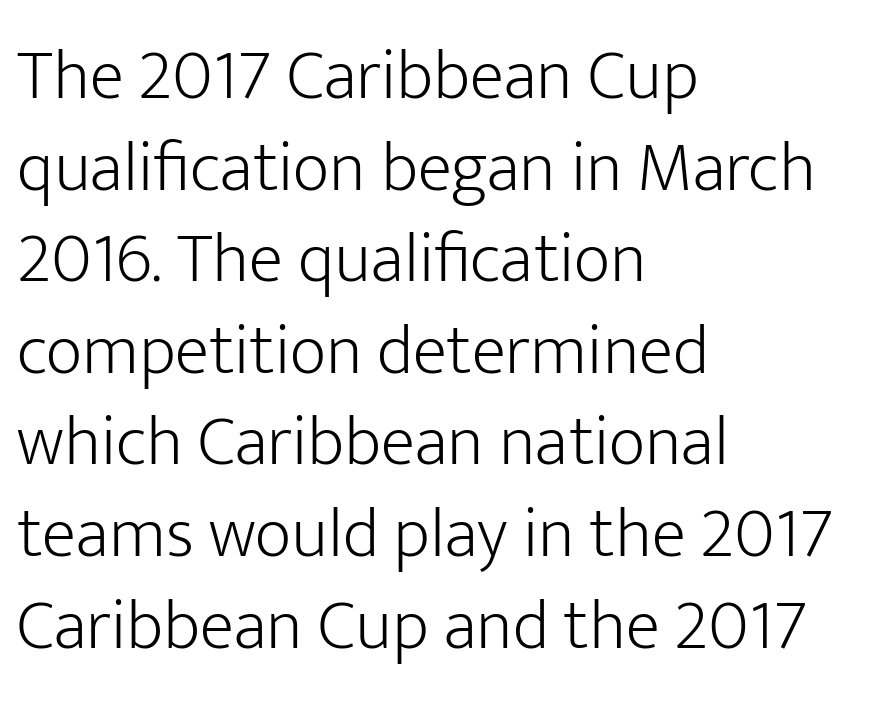
A classic flush-left, rag-right setting is used for this passage. Does extra space separate the letters? No, they use regular spacing. Does the lettering tilt? It doesn't — this is upright. Unlike a traditional serif, this face leaves its strokes unadorned. A light-to-regular cut is what we see here.
